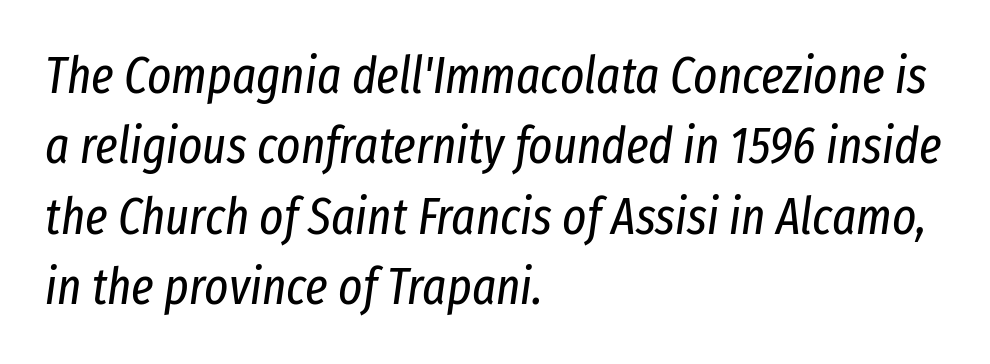
This rendering uses left alignment, leaving the right contour irregular. Clear beneath every line of the passage. The specimen reads as italic at a glance. Does extra space separate the letters? No, they use regular spacing. Baseline-to-baseline distance is the conventional proportion of letter height.
